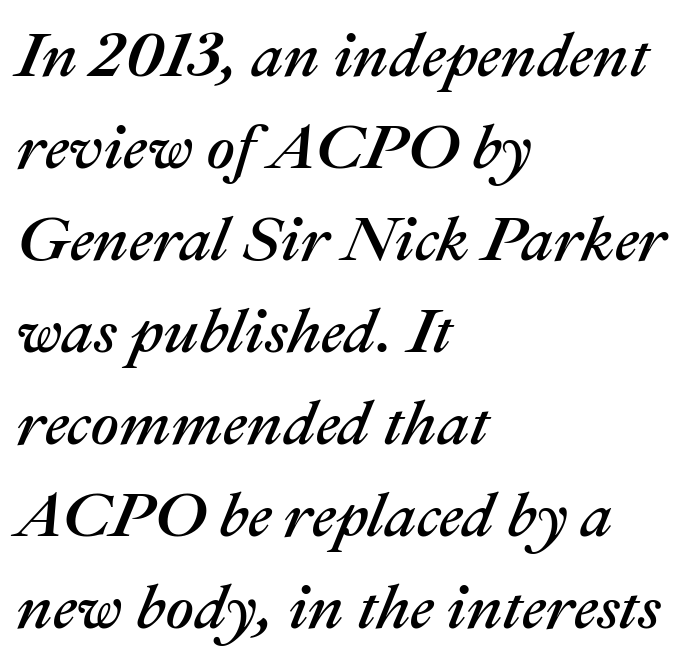
Q: Is the text italic (slanted)? A: Yes, it leans right by about 22 degrees.
Q: Is the text underlined? A: No.
Q: How is the paragraph aligned? A: Left-aligned.
Q: Is the spacing between letters normal or unusually wide? A: Normal.
Q: Is the spacing between lines tight, normal or loose? A: Normal.
Q: Width (condensed, normal, or wide)? A: Normal.
Q: Stroke contrast? A: Medium.
Q: x-height? A: Medium.
Q: Monospaced? A: No.
